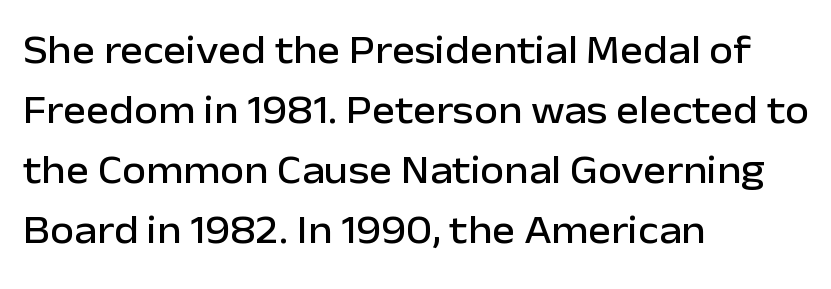
{"serif": "no", "italic": "no", "width": "normal", "stroke_contrast": "low", "x_height": "medium", "monospaced": "no", "underline": "no", "align": "left", "line_spacing": "normal", "line_spacing_ratio": 1.54, "letter_spacing": "normal", "letter_spacing_em": 0.0, "glyph_px": 39}
